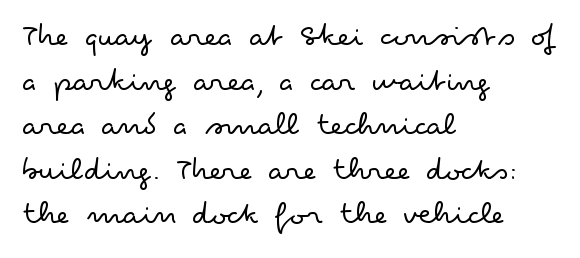
Q: Is the text bold? A: No.
Q: Is the text italic (slanted)? A: No, it is upright.
Q: Is the typeface a serif or a sans-serif typeface? A: Sans-serif.
Q: Is the text underlined? A: No.
Q: How is the paragraph aligned? A: Left-aligned.
Q: Is the spacing between letters normal or unusually wide? A: Normal.
Q: Is the spacing between lines tight, normal or loose? A: Normal.
Q: Width (condensed, normal, or wide)? A: Wide.
Q: Stroke contrast? A: Low.
Q: x-height? A: Small.
Q: Monospaced? A: No.
